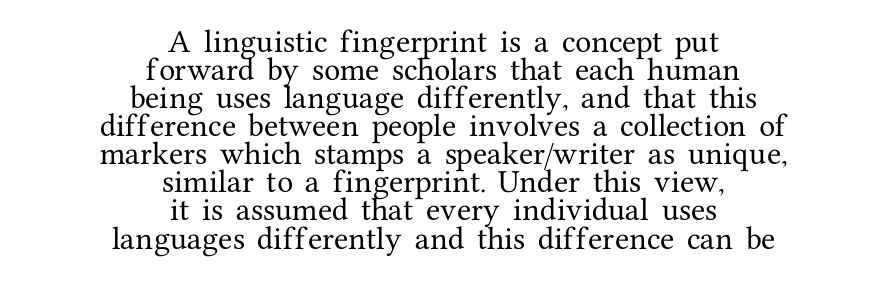
{"italic": "no", "underline": "no", "align": "center", "line_spacing": "tight", "line_spacing_ratio": 1.08, "letter_spacing": "normal", "letter_spacing_em": 0.0, "glyph_px": 26}
